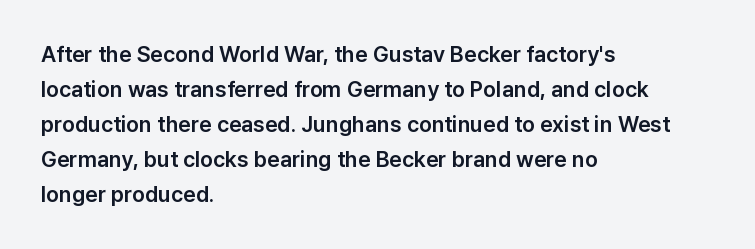
The vertical gap from one line to the next is medium. In terms of posture, this sample is upright. The ragged edge is on the right, which tells us the setting is flush left. Look at the tracking — it's just the regular setting, nothing added. Only glyphs here, with clear space below each row.
